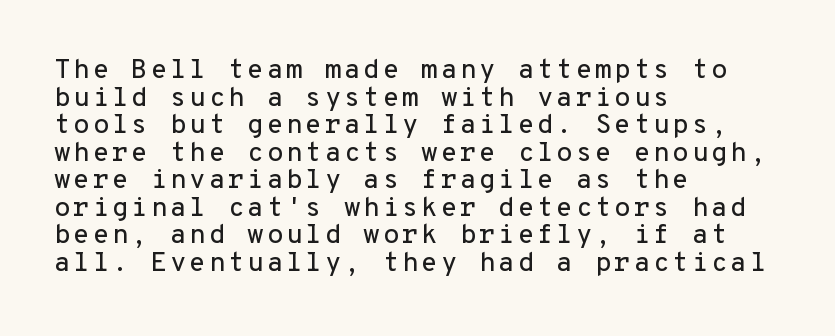
The image shows 27 px text type, upright; set left-aligned, tight line spacing (1.02x), not underlined.
